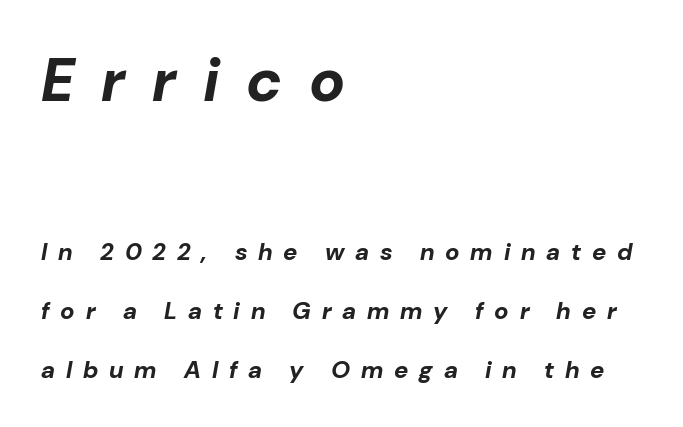
What's the leading like? Stretched, with rows far apart. The specimen omits any rule beneath the text block's lines. The passage shown is typed in a proportional face where columns would drift. Top chunk: large. Bottom chunk: small.
